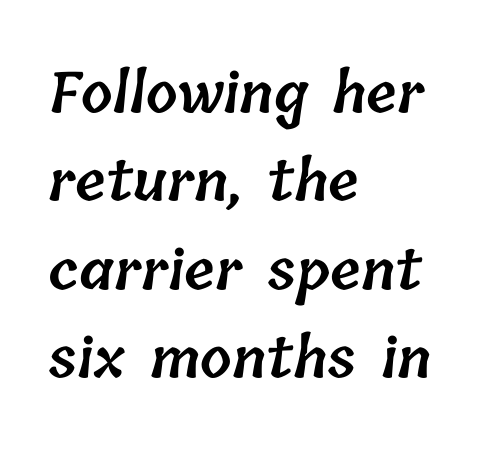
Q: Is the text bold? A: Semi-bold.
Q: Is the text underlined? A: No.
Q: How is the paragraph aligned? A: Left-aligned.
Q: Is the spacing between letters normal or unusually wide? A: Normal.
Q: Is the spacing between lines tight, normal or loose? A: Normal.
Q: Width (condensed, normal, or wide)? A: Normal.
Q: Stroke contrast? A: Low.
Q: x-height? A: Medium.
Q: Monospaced? A: No.
